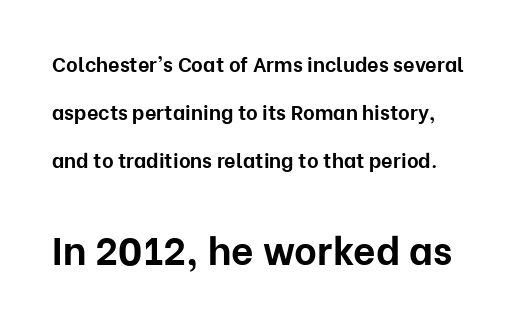
The second block has been scaled up relative to the first. The strokes are fattened all the way to bold. It's the straight-up-and-down kind of type. What's the leading like? Stretched, with rows far apart. In terms of letterspacing, this is plain default setting. Note the varied advance widths — an 'i' is clearly narrower than an 'm'.
